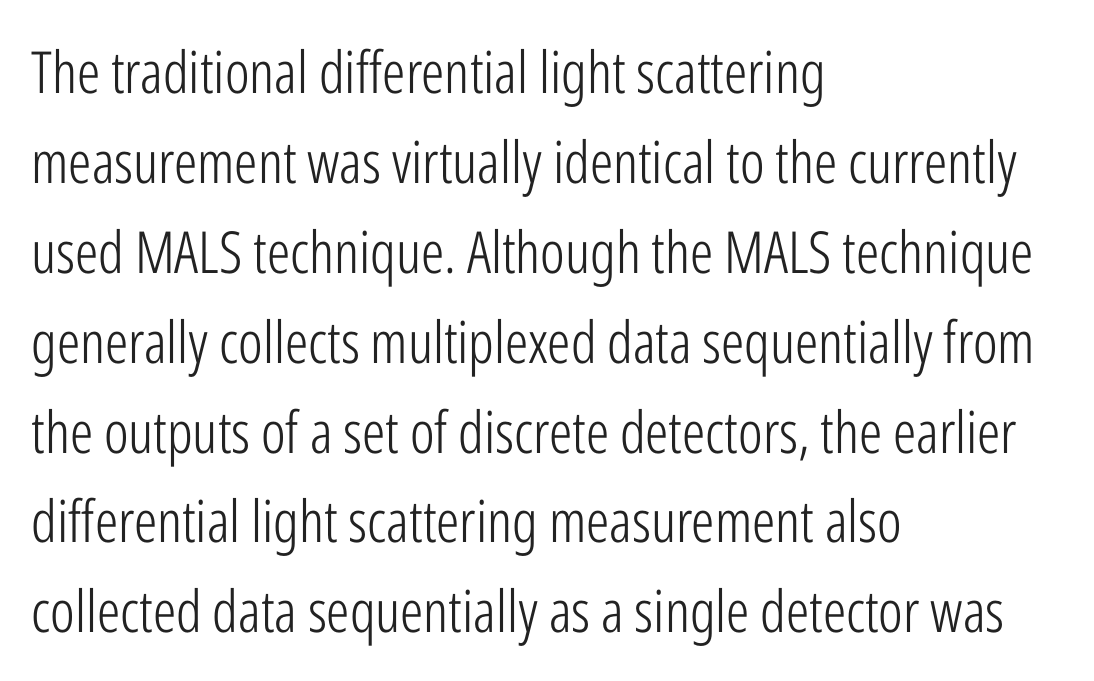
The image shows 58 px light, condensed sans-serif type, upright; set left-aligned, normal line spacing (1.55x), normal letter spacing, not underlined; low stroke contrast and a medium x-height.
